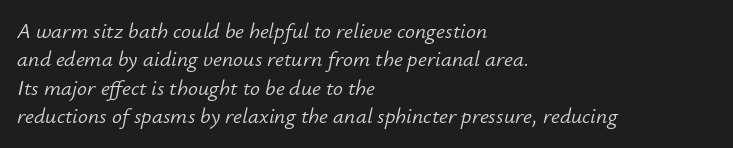
Q: Is the text bold? A: No.
Q: Is the text italic (slanted)? A: Yes, it leans right by about 12 degrees.
Q: Is the text underlined? A: No.
Q: How is the paragraph aligned? A: Left-aligned.
Q: Is the spacing between letters normal or unusually wide? A: Normal.
Q: Is the spacing between lines tight, normal or loose? A: Normal.
